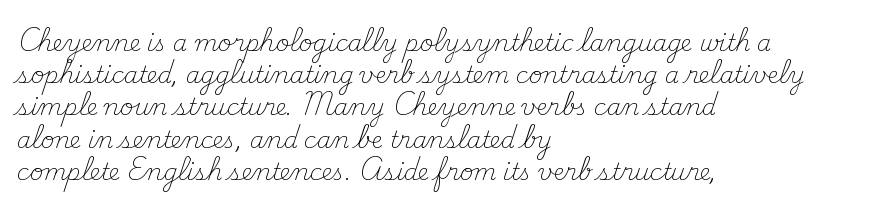
{"bold": "no", "underline": "no", "align": "left", "line_spacing": "normal", "line_spacing_ratio": 1.4, "letter_spacing": "normal", "letter_spacing_em": 0.0, "glyph_px": 23}
